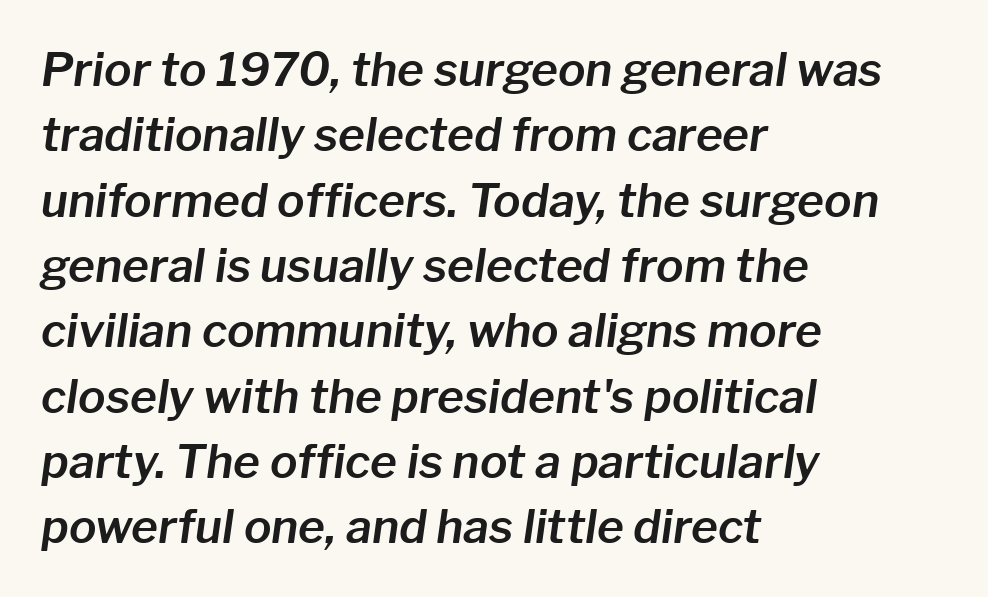
Q: Is the text italic (slanted)? A: Yes, it leans right by about 8 degrees.
Q: Is the text underlined? A: No.
Q: How is the paragraph aligned? A: Left-aligned.
Q: Is the spacing between letters normal or unusually wide? A: Normal.
Q: Is the spacing between lines tight, normal or loose? A: Normal.
Q: Width (condensed, normal, or wide)? A: Normal.
Q: Stroke contrast? A: Low.
Q: x-height? A: Medium.
Q: Monospaced? A: No.
